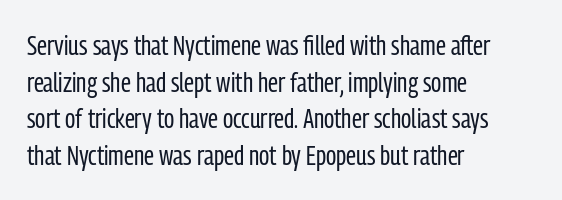
All the whitespace from short lines collects on the right. You can tell from the bare stems that sans-serif type was used. Do the characters align in a grid? No, the font is proportional. Nothing heavy about these letters — not bold at all. Descenders hang freely into open space. In terms of leading, this rendering sits right in the middle.
